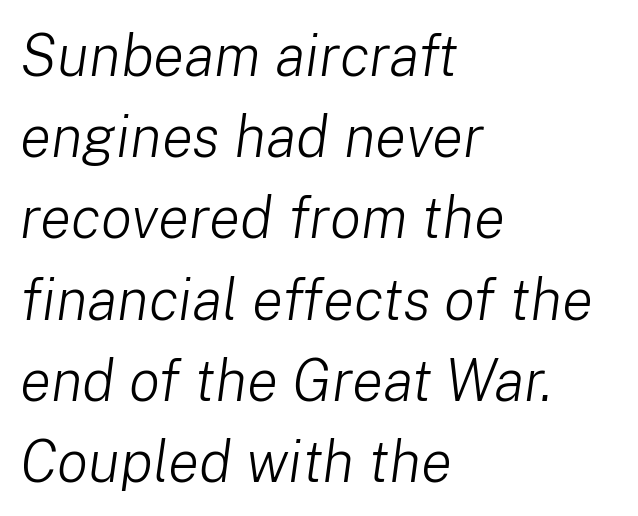
These glyphs show unthickened strokes, regular width or finer. Descenders hang freely into open space. The line-height multiplier appears to be the usual default. This sample has the flowing, uneven cadence of proportional lettering.
